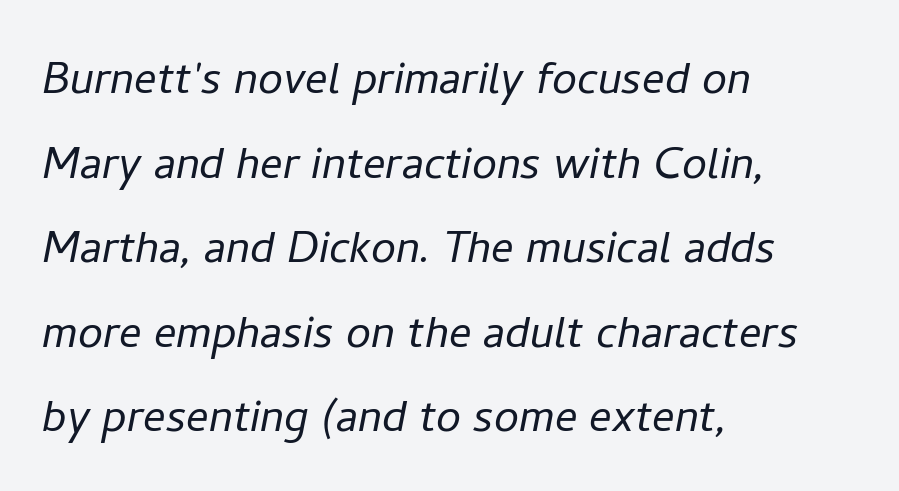
The space between consecutive lines is moderate. If you drew a line through each stem, it would be angled. A bare baseline throughout the passage. No heavy texture on the line: the type isn't bold. Default kerning and tracking; the words read as compact shapes. If you drew a ruler down the left edge, every line would touch it.
